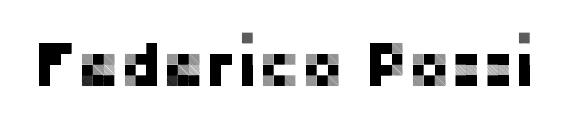
The image shows 64 px sans-serif type, upright; set normal letter spacing, not underlined; low stroke contrast and a medium x-height.
